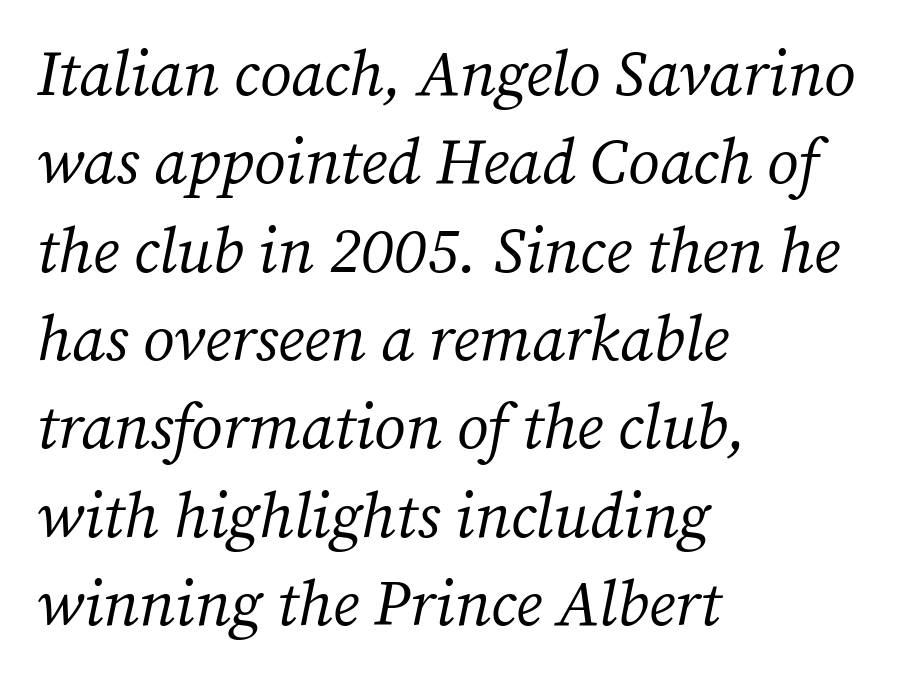
Q: Is the text bold? A: No.
Q: Is the text italic (slanted)? A: Yes, it leans right by about 12 degrees.
Q: Is the typeface a serif or a sans-serif typeface? A: Serif.
Q: Is the text underlined? A: No.
Q: How is the paragraph aligned? A: Left-aligned.
Q: Is the spacing between letters normal or unusually wide? A: Normal.
Q: Is the spacing between lines tight, normal or loose? A: Normal.
Q: Width (condensed, normal, or wide)? A: Normal.
Q: Stroke contrast? A: Medium.
Q: x-height? A: Medium.
Q: Monospaced? A: No.
